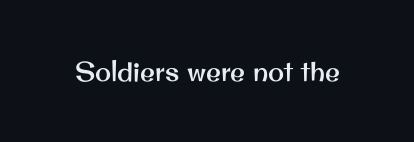
This rendering leaves character spacing at its baseline value. Has an underline been added? It has not. No italicization has been applied; the sample stays upright.
